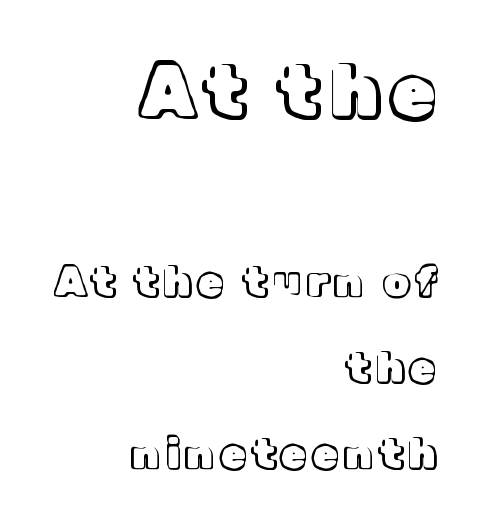
Leftover space on each line is placed entirely before the opening word. You could not count columns in this text — the font is proportionally spaced. Notice how the stems are strictly vertical — no italics here. A clean baseline with only descenders dipping below it. Top chunk: large. Bottom chunk: small.
